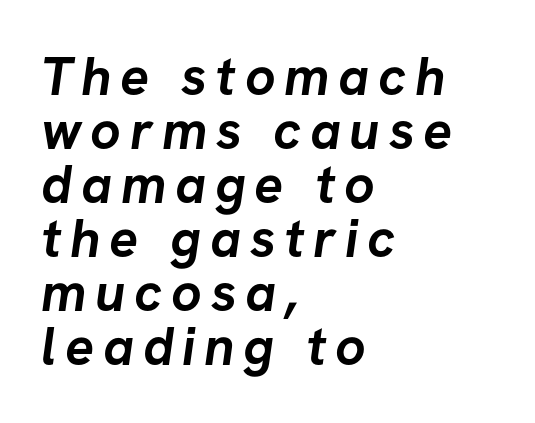
Q: Is the text bold? A: Yes.
Q: Is the typeface a serif or a sans-serif typeface? A: Sans-serif.
Q: Is the text underlined? A: No.
Q: How is the paragraph aligned? A: Left-aligned.
Q: Is the spacing between lines tight, normal or loose? A: Tight.
Q: Width (condensed, normal, or wide)? A: Normal.
Q: Stroke contrast? A: Low.
Q: x-height? A: Medium.
Q: Monospaced? A: No.
